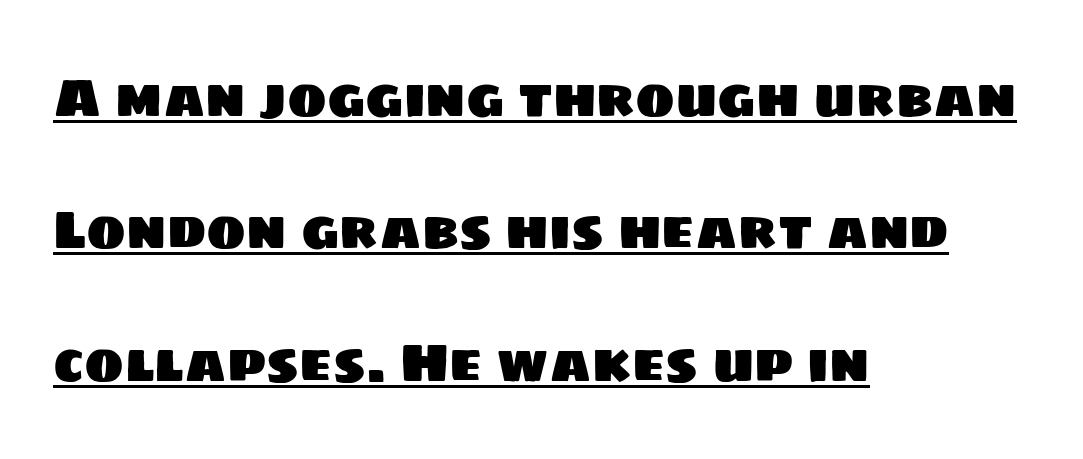
The image shows 53 px sans-serif type; set left-aligned, loose line spacing (2.5x), normal letter spacing, underlined; low stroke contrast and a large x-height.
